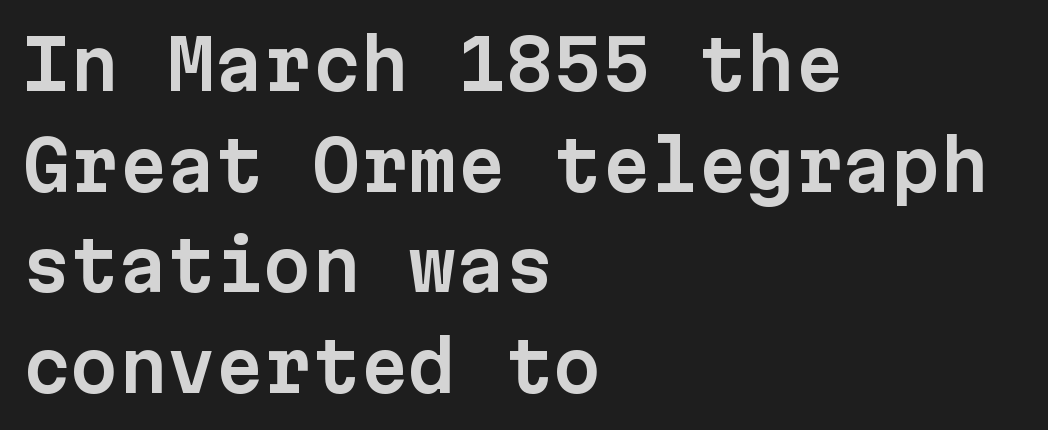
Fixed-width glyphs throughout — classic coding-font behaviour. Look at the tracking — it's just the regular setting, nothing added. Rendered with straight, roman letterforms. Nobody drew a line under any word here. Layout note: lines flush left.
